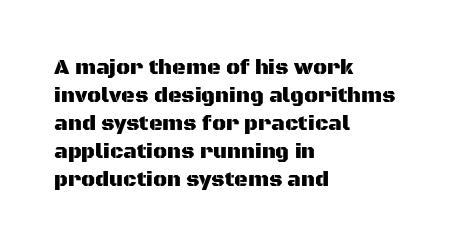
Q: Is the text italic (slanted)? A: No, it is upright.
Q: Is the text underlined? A: No.
Q: How is the paragraph aligned? A: Left-aligned.
Q: Is the spacing between letters normal or unusually wide? A: Normal.
Q: Is the spacing between lines tight, normal or loose? A: Normal.
